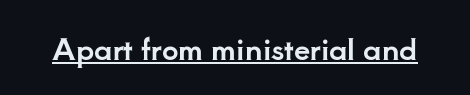
{"serif": "yes", "italic": "no", "width": "normal", "stroke_contrast": "low", "x_height": "small", "monospaced": "no", "underline": "yes", "letter_spacing": "normal", "letter_spacing_em": 0.0, "glyph_px": 29}
